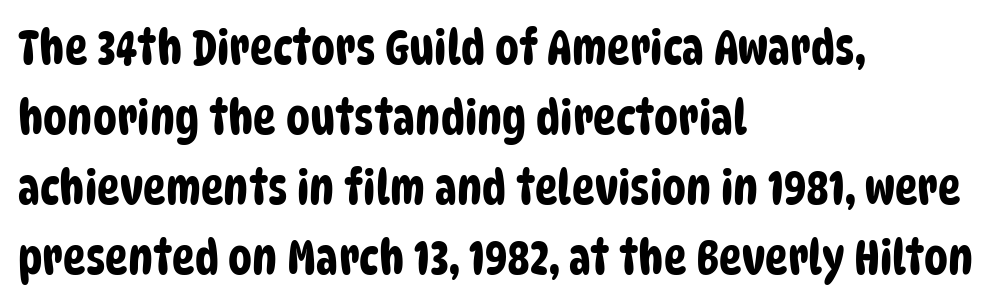
The image shows 48 px condensed sans-serif type; set left-aligned, normal line spacing (1.46x), normal letter spacing, not underlined; low stroke contrast and a large x-height.
